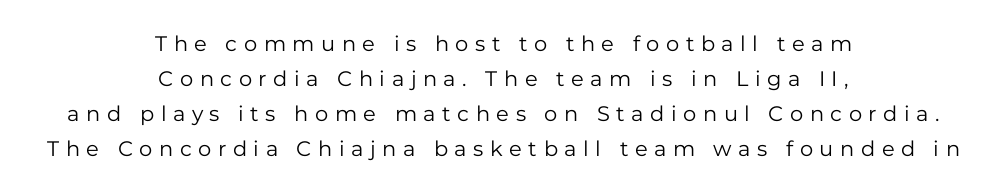
The image shows 21 px text type, upright; set centered, normal line spacing (1.66x), unusually wide letter spacing (+0.31 em), not underlined.
